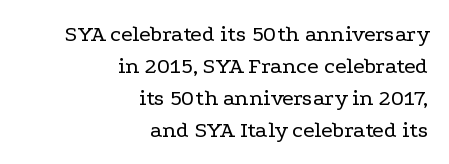
{"italic": "no", "bold": "no", "underline": "no", "align": "right", "line_spacing": "normal", "line_spacing_ratio": 1.39, "letter_spacing": "normal", "letter_spacing_em": 0.0, "glyph_px": 23}
